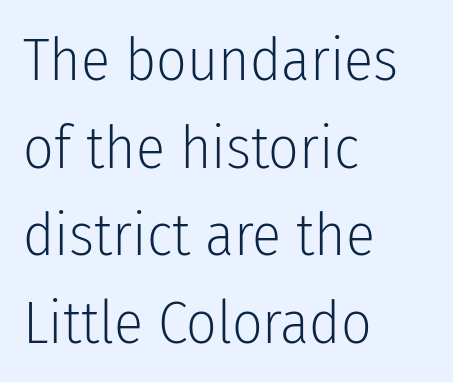
The rendering anchors every line to the left-hand side. A typesetter would call this proportional, since set widths differ per character. Tall strokes in this sample are plumb rather than angled. No letter is thick-stroked: the sample isn't bold.
